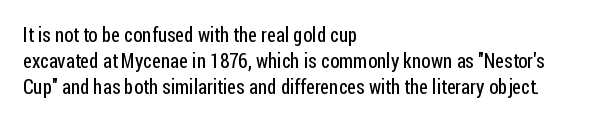
The image shows 20 px text type, upright; set left-aligned, normal line spacing (1.29x), normal letter spacing, not underlined.
